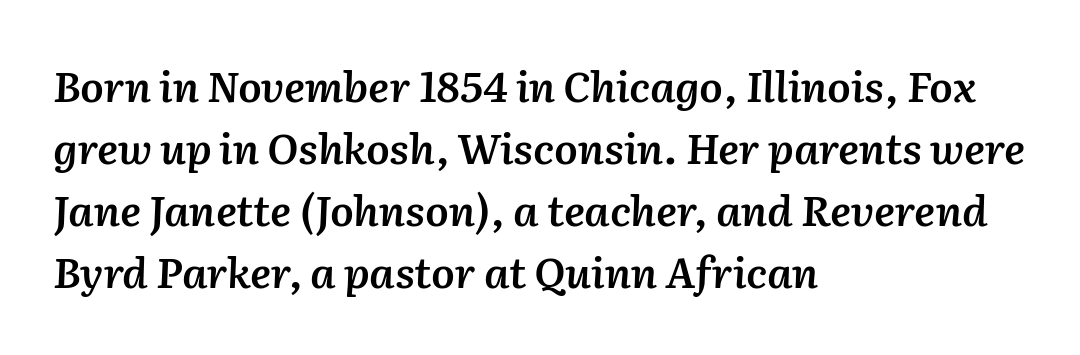
{"italic": "yes", "lean": "right", "slant_degrees": 2, "bold": "semi", "weight": "semibold", "width": "normal", "stroke_contrast": "medium", "x_height": "medium", "monospaced": "no", "underline": "no", "align": "left", "line_spacing": "normal", "line_spacing_ratio": 1.48, "letter_spacing": "normal", "letter_spacing_em": 0.0, "glyph_px": 42}
